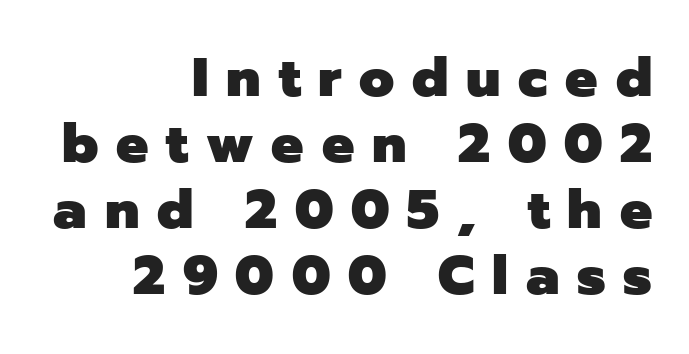
Q: Is the text bold? A: Yes.
Q: Is the text italic (slanted)? A: No, it is upright.
Q: Is the typeface a serif or a sans-serif typeface? A: Sans-serif.
Q: Is the text underlined? A: No.
Q: How is the paragraph aligned? A: Right-aligned.
Q: Is the spacing between letters normal or unusually wide? A: Unusually wide.
Q: Width (condensed, normal, or wide)? A: Normal.
Q: Stroke contrast? A: Low.
Q: x-height? A: Medium.
Q: Monospaced? A: No.
